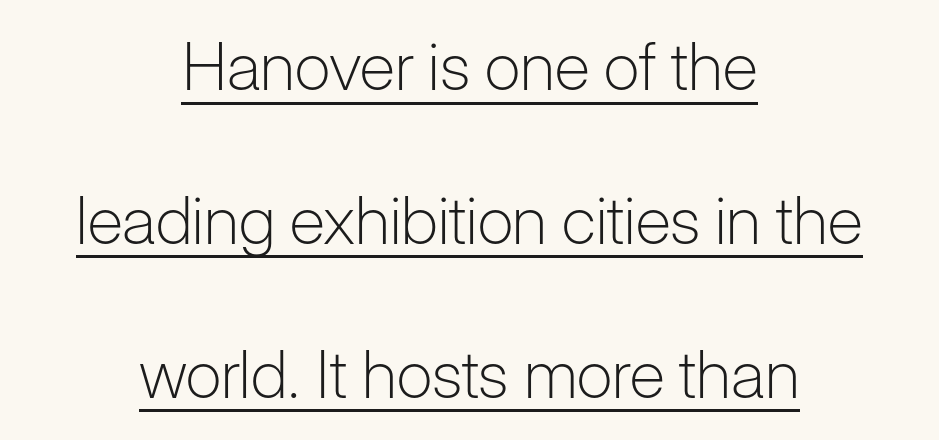
Decoration check: the copy is underlined. Line starts and ends both wander, symmetrically. No heavy texture on the line: the type isn't bold. Between one letter and the next there's only the usual sliver of space. The type family on display is of the sans-serif kind. These lines are rendered in a variable-pitch font.
